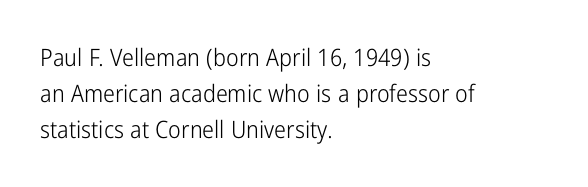
Q: Is the text bold? A: No.
Q: Is the text italic (slanted)? A: No, it is upright.
Q: Is the text underlined? A: No.
Q: How is the paragraph aligned? A: Left-aligned.
Q: Is the spacing between letters normal or unusually wide? A: Normal.
Q: Is the spacing between lines tight, normal or loose? A: Normal.
